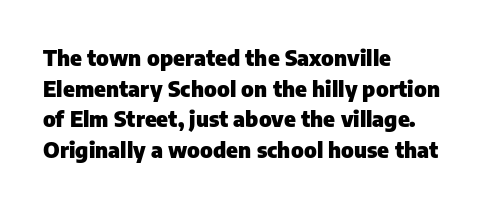
Q: Is the text bold? A: Yes.
Q: Is the text italic (slanted)? A: No, it is upright.
Q: Is the text underlined? A: No.
Q: How is the paragraph aligned? A: Left-aligned.
Q: Is the spacing between letters normal or unusually wide? A: Normal.
Q: Is the spacing between lines tight, normal or loose? A: Normal.
